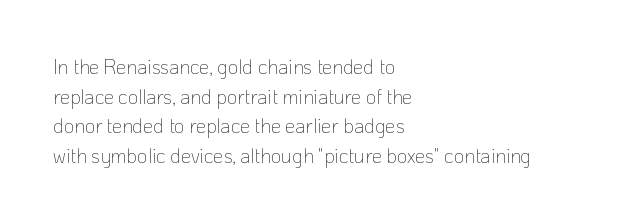
{"italic": "no", "bold": "no", "underline": "no", "align": "left", "line_spacing": "normal", "line_spacing_ratio": 1.48, "letter_spacing": "normal", "letter_spacing_em": 0.0, "glyph_px": 20}
